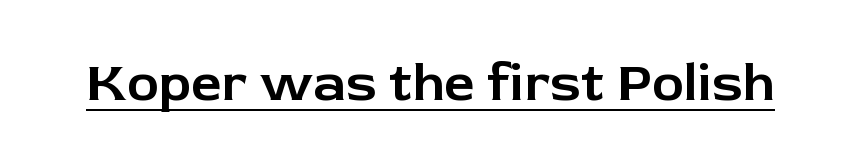
The image shows 54 px sans-serif type, upright; set normal letter spacing, underlined; low stroke contrast and a medium x-height.
